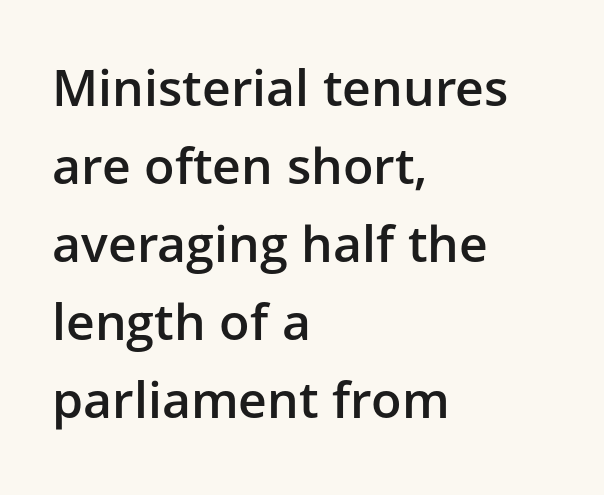
{"serif": "no", "italic": "no", "bold": "semi", "weight": "semibold", "width": "normal", "stroke_contrast": "low", "x_height": "medium", "monospaced": "no", "underline": "no", "align": "left", "line_spacing": "normal", "line_spacing_ratio": 1.56, "letter_spacing": "normal", "letter_spacing_em": 0.0, "glyph_px": 50}
